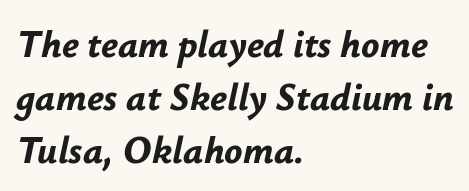
{"italic": "yes", "lean": "right", "slant_degrees": 12, "bold": "yes", "weight": "bold", "width": "normal", "stroke_contrast": "low", "x_height": "small", "monospaced": "no", "underline": "no", "align": "left", "line_spacing": "normal", "line_spacing_ratio": 1.4, "letter_spacing": "normal", "letter_spacing_em": 0.0, "glyph_px": 38}
